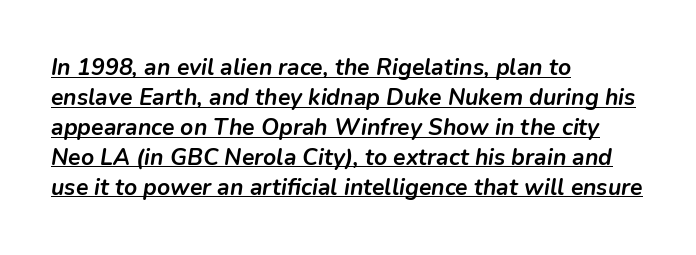
Tracking value appears to be zero — textbook default spacing. This sample keeps an unexceptional amount of space between lines. Underlined type. The text block is weighted toward the left margin, trailing off unevenly rightward.
